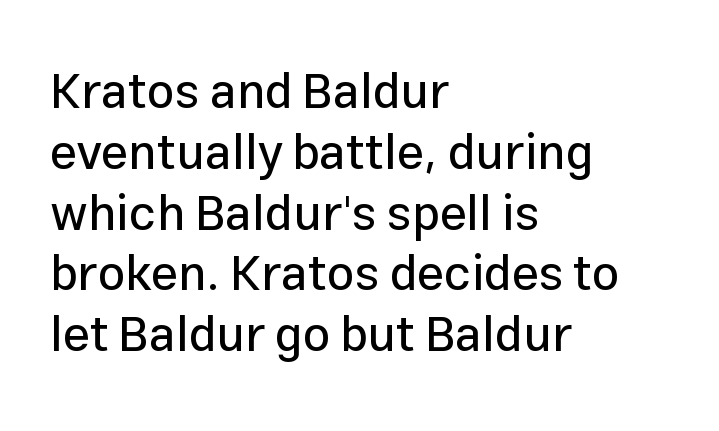
The image shows 49 px sans-serif type, upright; set left-aligned, line spacing 1.24x, normal letter spacing, not underlined; low stroke contrast and a medium x-height.
